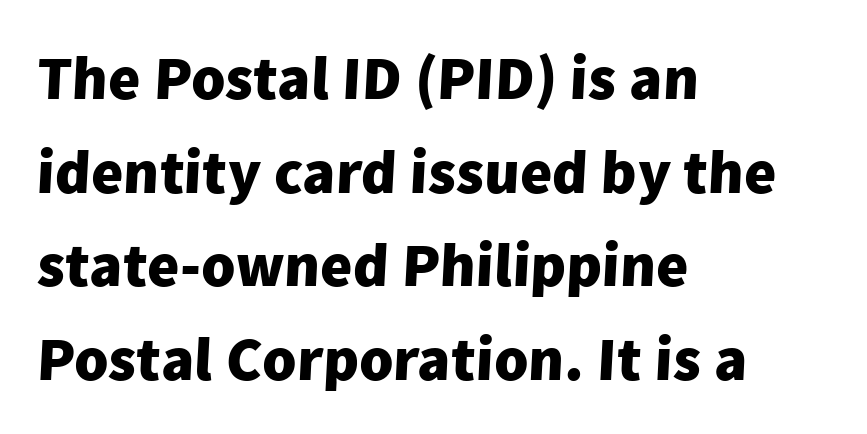
Q: Is the text bold? A: Yes.
Q: Is the typeface a serif or a sans-serif typeface? A: Sans-serif.
Q: Is the text underlined? A: No.
Q: How is the paragraph aligned? A: Left-aligned.
Q: Is the spacing between letters normal or unusually wide? A: Normal.
Q: Is the spacing between lines tight, normal or loose? A: Normal.
Q: Width (condensed, normal, or wide)? A: Normal.
Q: Stroke contrast? A: Low.
Q: x-height? A: Medium.
Q: Monospaced? A: No.
